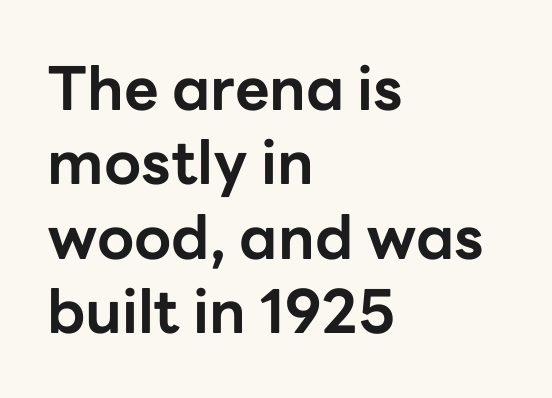
Q: Is the text bold? A: Yes.
Q: Is the text italic (slanted)? A: No, it is upright.
Q: Is the typeface a serif or a sans-serif typeface? A: Sans-serif.
Q: Is the text underlined? A: No.
Q: How is the paragraph aligned? A: Left-aligned.
Q: Is the spacing between letters normal or unusually wide? A: Normal.
Q: Width (condensed, normal, or wide)? A: Normal.
Q: Stroke contrast? A: Low.
Q: x-height? A: Medium.
Q: Monospaced? A: No.
